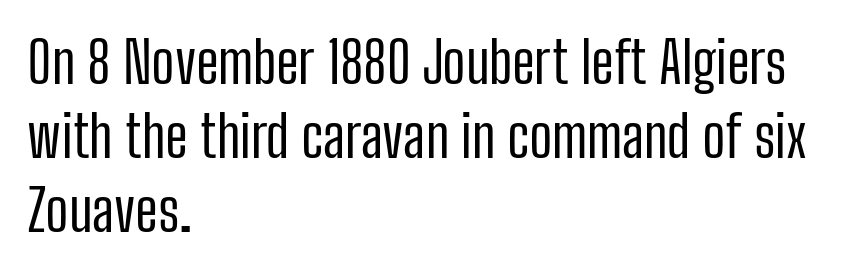
The image shows 57 px regular-weight, condensed sans-serif type, upright; set left-aligned, normal line spacing (1.3x), normal letter spacing, not underlined; low stroke contrast and a medium x-height.
